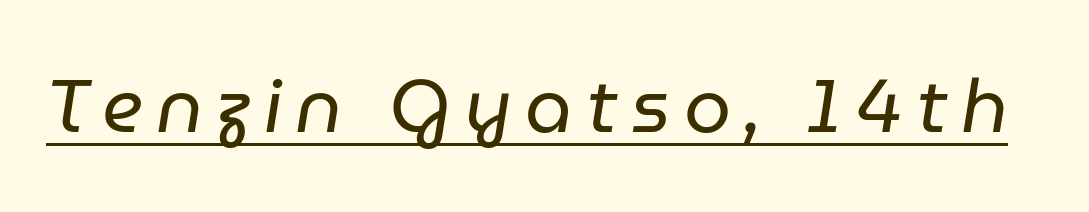
Q: Is the text bold? A: No.
Q: Is the text italic (slanted)? A: Yes, it leans right by about 9 degrees.
Q: Is the text underlined? A: Yes.
Q: Width (condensed, normal, or wide)? A: Normal.
Q: Stroke contrast? A: Low.
Q: x-height? A: Medium.
Q: Monospaced? A: No.
